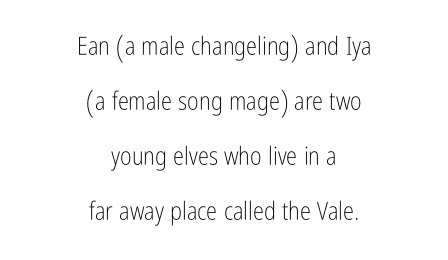
The image shows 25 px text type, upright; set centered, loose line spacing (2.2x), normal letter spacing, not underlined.
